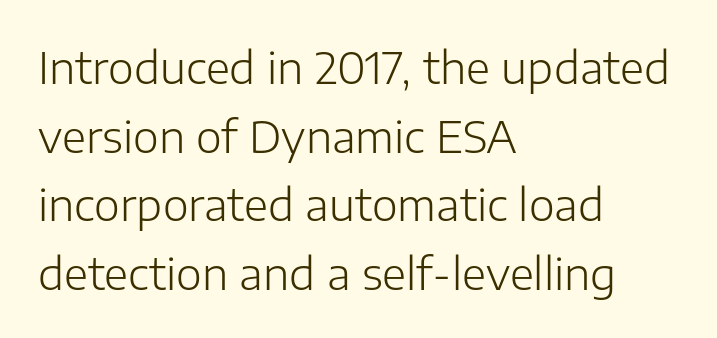
{"serif": "no", "italic": "no", "bold": "no", "weight": "light", "width": "normal", "stroke_contrast": "low", "x_height": "medium", "monospaced": "no", "underline": "no", "align": "left", "line_spacing": "normal", "line_spacing_ratio": 1.56, "letter_spacing": "normal", "letter_spacing_em": 0.0, "glyph_px": 44}
